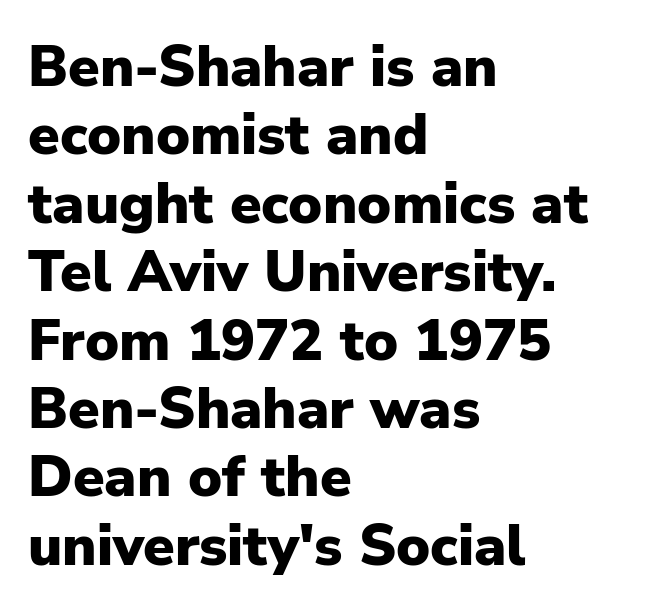
{"serif": "no", "italic": "no", "bold": "yes", "weight": "heavy", "width": "normal", "stroke_contrast": "low", "x_height": "medium", "monospaced": "no", "underline": "no", "align": "left", "line_spacing_ratio": 1.2, "letter_spacing": "normal", "letter_spacing_em": 0.0, "glyph_px": 57}
